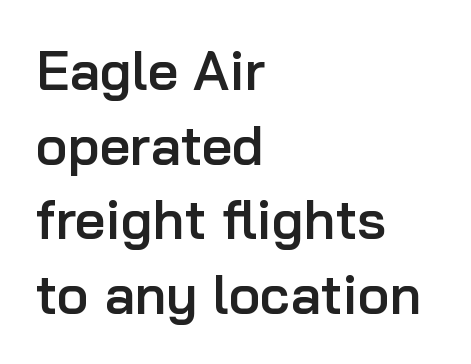
{"serif": "no", "italic": "no", "bold": "semi", "weight": "semibold", "width": "normal", "stroke_contrast": "low", "x_height": "medium", "monospaced": "no", "underline": "no", "align": "left", "line_spacing": "normal", "line_spacing_ratio": 1.38, "letter_spacing": "normal", "letter_spacing_em": 0.0, "glyph_px": 54}
